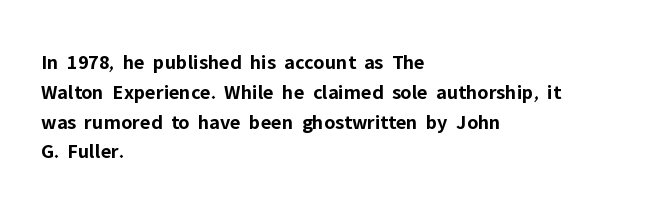
A bare baseline throughout the passage. Heavy-handed strokes throughout: this text is bold. Style check: upright. The setting favours the left margin, as ordinary paragraphs usually do. How are the letters spaced? Ordinarily, with no added tracking.
